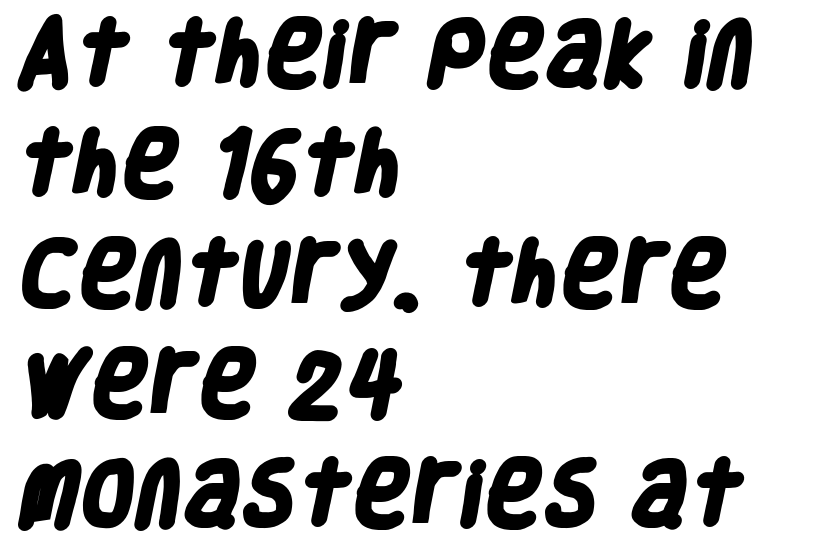
{"serif": "no", "bold": "yes", "weight": "heavy", "width": "condensed", "stroke_contrast": "low", "x_height": "large", "monospaced": "no", "underline": "no", "align": "left", "line_spacing": "normal", "line_spacing_ratio": 1.55, "letter_spacing": "normal", "letter_spacing_em": 0.0, "glyph_px": 71}
